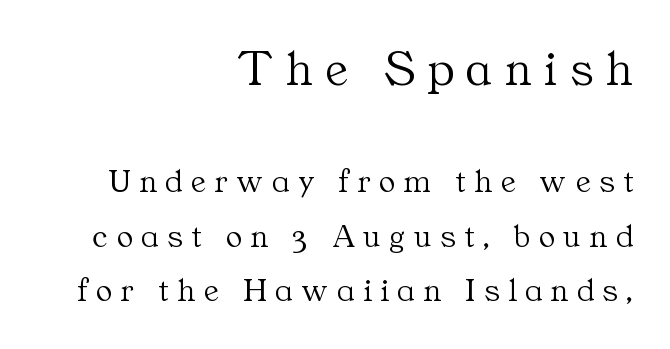
The image shows 51 px light serif type, upright; set right-aligned, normal line spacing (1.61x), unusually wide letter spacing (+0.25 em), not underlined; the first (top) block is 1.5x larger; medium stroke contrast and a medium x-height.
